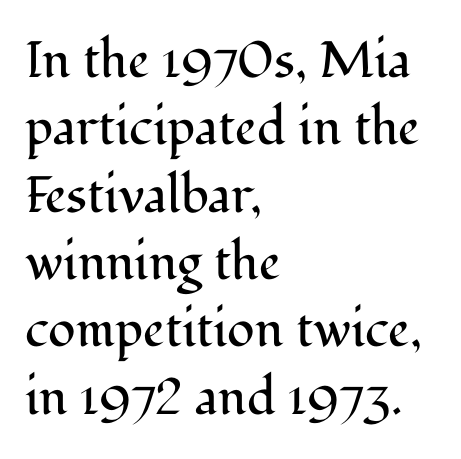
{"serif": "yes", "italic": "no", "bold": "no", "weight": "regular", "width": "normal", "stroke_contrast": "medium", "x_height": "medium", "monospaced": "no", "underline": "no", "align": "left", "line_spacing": "normal", "line_spacing_ratio": 1.32, "letter_spacing": "normal", "letter_spacing_em": 0.0, "glyph_px": 51}
